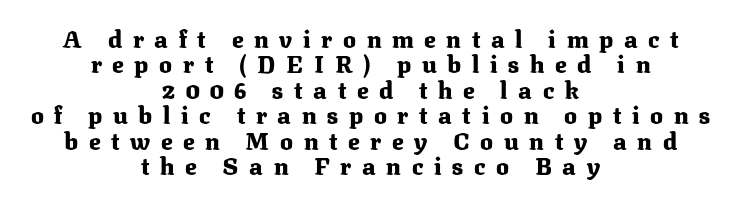
Q: Is the text bold? A: Yes.
Q: Is the text italic (slanted)? A: No, it is upright.
Q: Is the text underlined? A: No.
Q: How is the paragraph aligned? A: Centered.
Q: Is the spacing between letters normal or unusually wide? A: Unusually wide.
Q: Is the spacing between lines tight, normal or loose? A: Tight.
